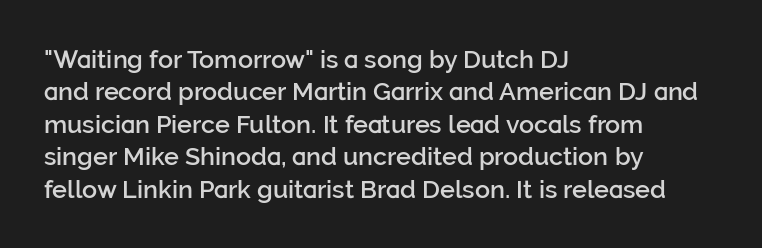
The image shows 25 px text type, upright; set left-aligned, normal line spacing (1.3x), normal letter spacing, not underlined.
